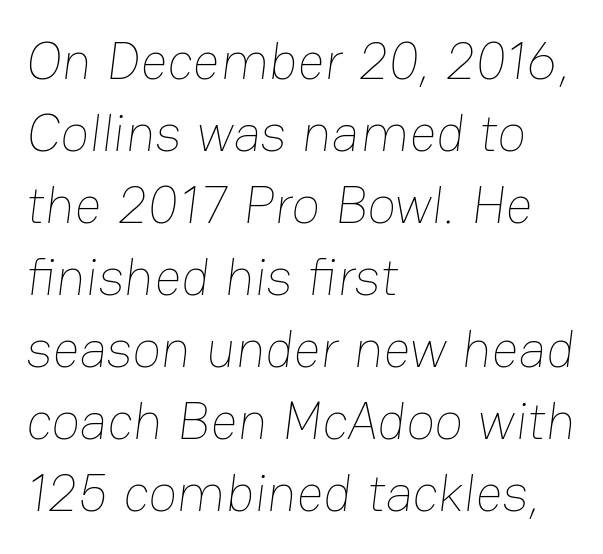
Letter spacing: default. Does the copy run flush right? No — it runs flush left. Unbolded letterforms with no extra heft. Check under the words: just untouched page. Compared with typical paragraphs, the rows here are spaced about the same. The letters advance in unequal steps, a hallmark of proportional type.
